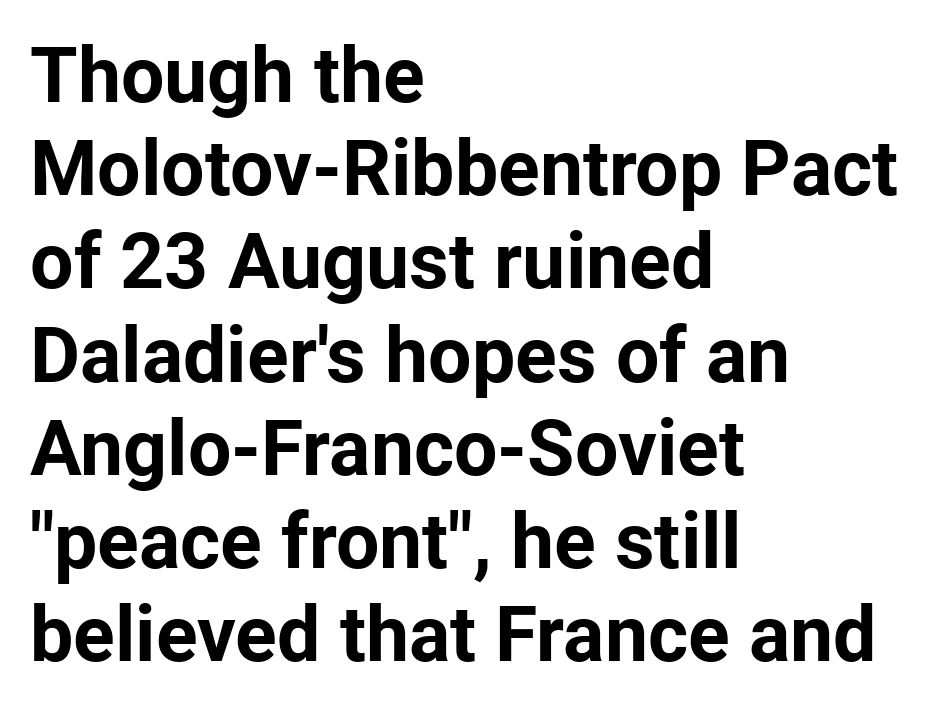
Q: Is the text bold? A: Yes.
Q: Is the text italic (slanted)? A: No, it is upright.
Q: Is the typeface a serif or a sans-serif typeface? A: Sans-serif.
Q: Is the text underlined? A: No.
Q: How is the paragraph aligned? A: Left-aligned.
Q: Is the spacing between letters normal or unusually wide? A: Normal.
Q: Width (condensed, normal, or wide)? A: Normal.
Q: Stroke contrast? A: Low.
Q: x-height? A: Medium.
Q: Monospaced? A: No.
